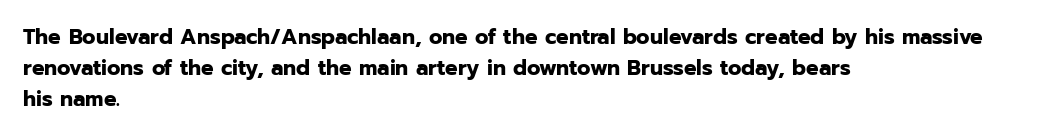
Q: Is the text bold? A: Yes.
Q: Is the text italic (slanted)? A: No, it is upright.
Q: Is the text underlined? A: No.
Q: How is the paragraph aligned? A: Left-aligned.
Q: Is the spacing between letters normal or unusually wide? A: Normal.
Q: Is the spacing between lines tight, normal or loose? A: Normal.
